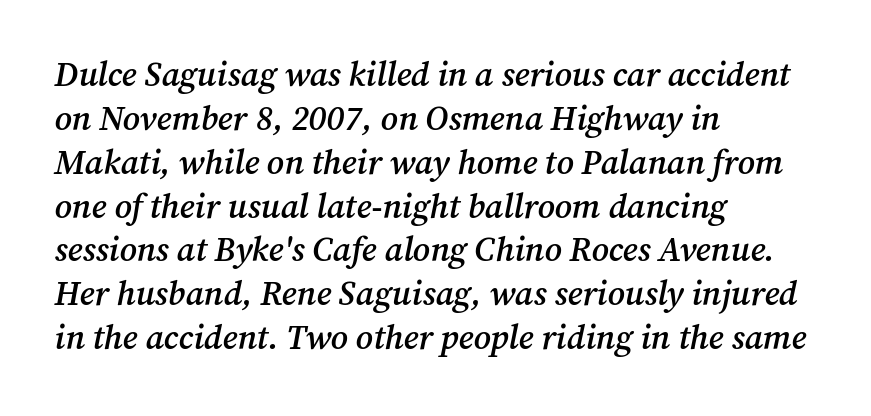
{"serif": "yes", "italic": "yes", "lean": "right", "slant_degrees": 12, "bold": "semi", "weight": "semibold", "width": "normal", "stroke_contrast": "medium", "x_height": "medium", "monospaced": "no", "underline": "no", "align": "left", "line_spacing": "normal", "line_spacing_ratio": 1.29, "letter_spacing": "normal", "letter_spacing_em": 0.0, "glyph_px": 34}
